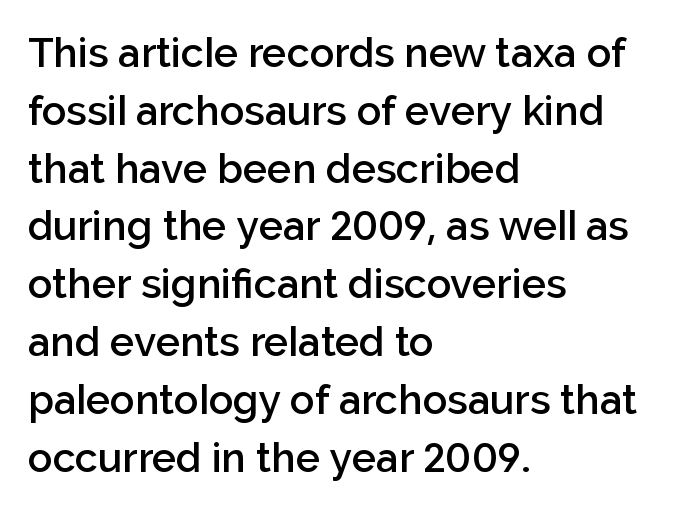
Q: Is the text bold? A: Semi-bold.
Q: Is the text italic (slanted)? A: No, it is upright.
Q: Is the typeface a serif or a sans-serif typeface? A: Sans-serif.
Q: Is the text underlined? A: No.
Q: How is the paragraph aligned? A: Left-aligned.
Q: Is the spacing between letters normal or unusually wide? A: Normal.
Q: Is the spacing between lines tight, normal or loose? A: Normal.
Q: Width (condensed, normal, or wide)? A: Normal.
Q: Stroke contrast? A: Low.
Q: x-height? A: Medium.
Q: Monospaced? A: No.
